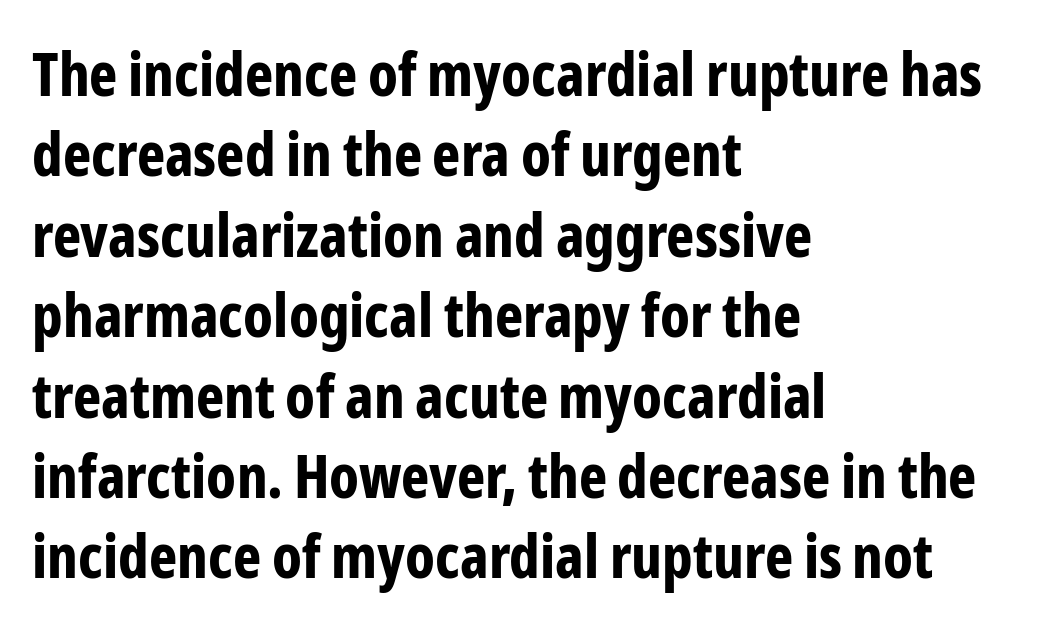
Has an underline been added? It has not. Layout note: lines flush left. The face used here is rendered with its standard letterfit. Students, this is bold: see how much ink each stroke carries. You can tell it's not italic because the verticals are truly vertical. Here the designer chose a conventional face with non-uniform glyph widths.
